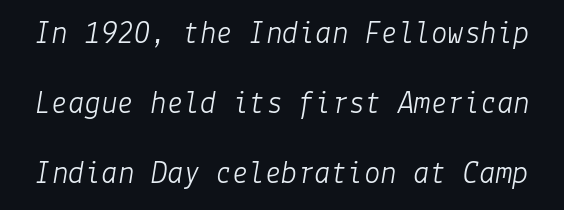
Rows of type keep a wide berth in the vertical direction. The strip under each line holds only bare page. Bold? No — there's no thickening of the strokes. When letters slant like this, we call the style italic. Standard letterfit; no display-style spreading of the glyphs.
